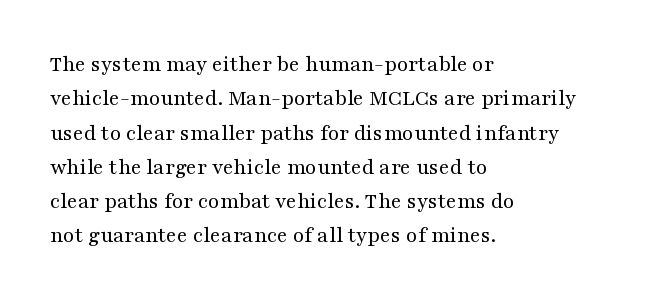
Q: Is the text bold? A: No.
Q: Is the text italic (slanted)? A: No, it is upright.
Q: Is the text underlined? A: No.
Q: How is the paragraph aligned? A: Left-aligned.
Q: Is the spacing between letters normal or unusually wide? A: Normal.
Q: Is the spacing between lines tight, normal or loose? A: Normal.
